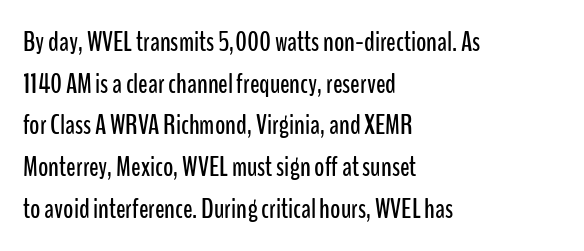
The image shows 28 px condensed sans-serif type, upright; set left-aligned, normal line spacing (1.49x), normal letter spacing, not underlined; low stroke contrast and a medium x-height.
